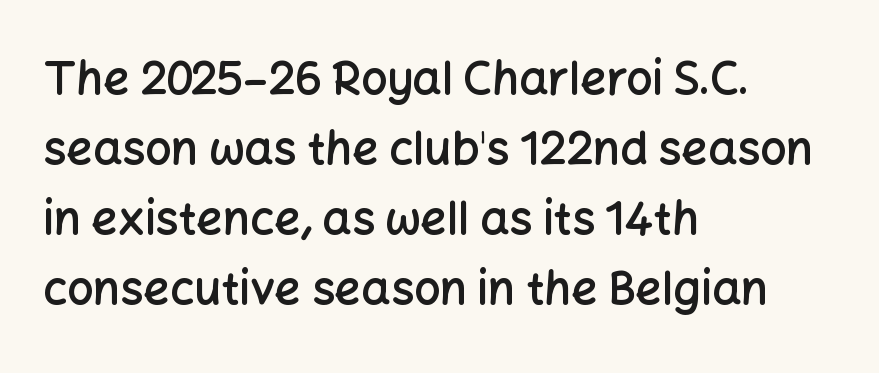
{"serif": "no", "italic": "no", "bold": "semi", "weight": "semibold", "width": "normal", "stroke_contrast": "low", "x_height": "medium", "monospaced": "no", "underline": "no", "align": "left", "line_spacing": "normal", "line_spacing_ratio": 1.52, "letter_spacing": "normal", "letter_spacing_em": 0.0, "glyph_px": 46}
